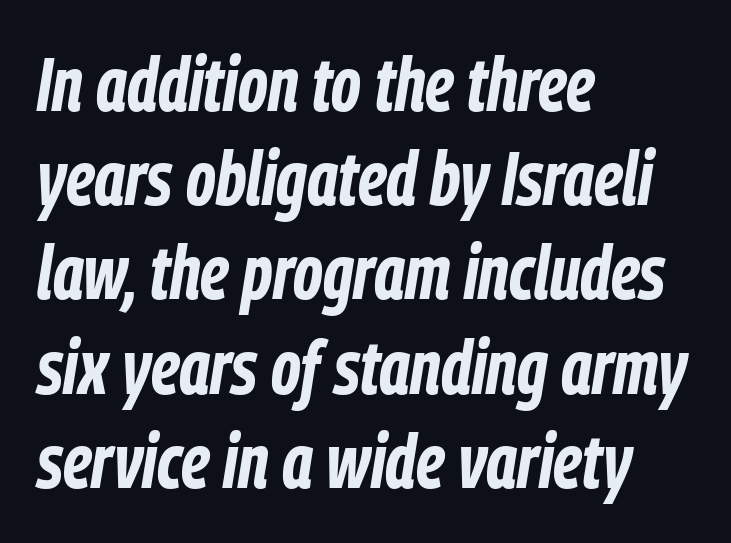
{"italic": "yes", "lean": "right", "slant_degrees": 9, "bold": "yes", "weight": "bold", "width": "condensed", "stroke_contrast": "low", "x_height": "medium", "monospaced": "no", "underline": "no", "align": "left", "line_spacing_ratio": 1.24, "letter_spacing": "normal", "letter_spacing_em": 0.0, "glyph_px": 76}
